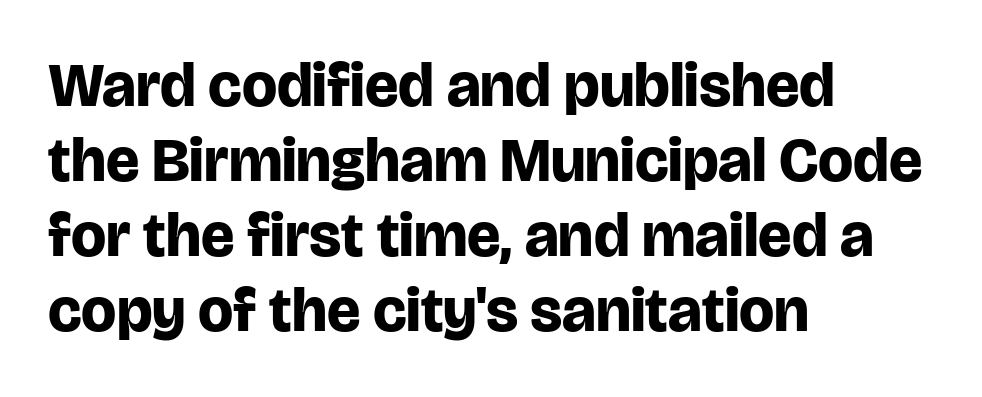
{"serif": "no", "italic": "no", "bold": "yes", "weight": "bold", "width": "normal", "stroke_contrast": "low", "x_height": "large", "monospaced": "no", "underline": "no", "align": "left", "line_spacing_ratio": 1.21, "letter_spacing": "normal", "letter_spacing_em": 0.0, "glyph_px": 62}
